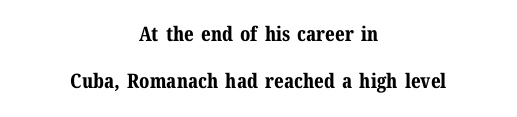
The specimen reads as upright at a glance. These lines stand farther apart than default settings would place them. Leftover space on each line is divided equally before and after the words. How heavy is the stroke? Heavy — this is a bold. Observe the ordinary spacing: letters are neighbours, not strangers.
